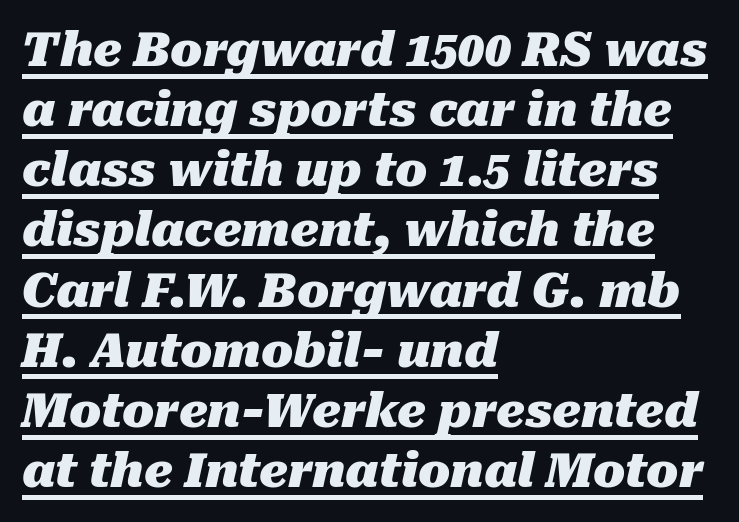
{"italic": "yes", "lean": "right", "slant_degrees": 10, "bold": "yes", "weight": "heavy", "width": "normal", "stroke_contrast": "medium", "x_height": "medium", "monospaced": "no", "underline": "yes", "align": "left", "line_spacing": "normal", "line_spacing_ratio": 1.28, "letter_spacing": "normal", "letter_spacing_em": 0.0, "glyph_px": 47}
